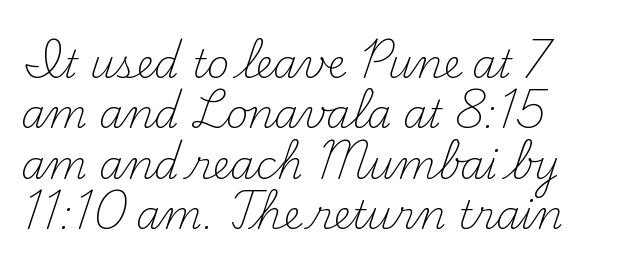
The image shows 39 px light type; set left-aligned, normal line spacing (1.29x), normal letter spacing, not underlined; medium stroke contrast and a small x-height.
